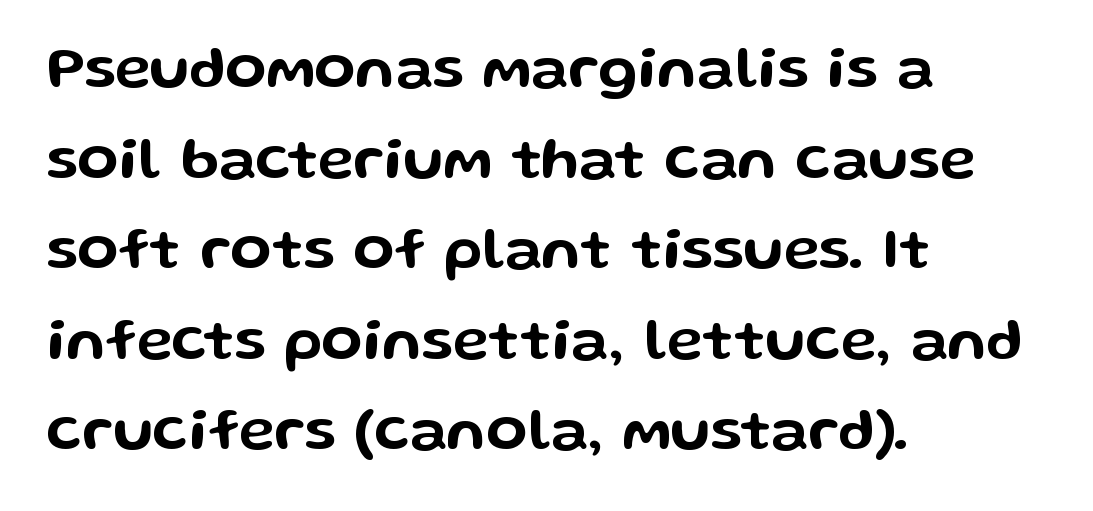
The image shows 60 px wide sans-serif type, upright; set left-aligned, normal line spacing (1.51x), normal letter spacing, not underlined; low stroke contrast and a medium x-height.
